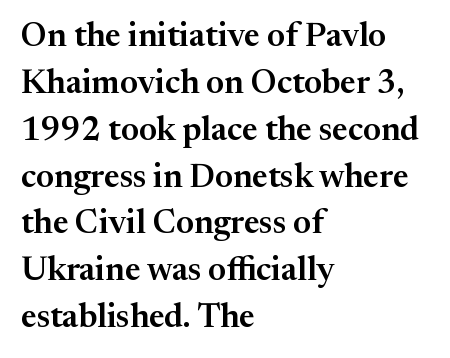
{"serif": "yes", "italic": "no", "width": "normal", "stroke_contrast": "medium", "x_height": "medium", "monospaced": "no", "underline": "no", "align": "left", "line_spacing": "normal", "line_spacing_ratio": 1.42, "letter_spacing": "normal", "letter_spacing_em": 0.0, "glyph_px": 33}
